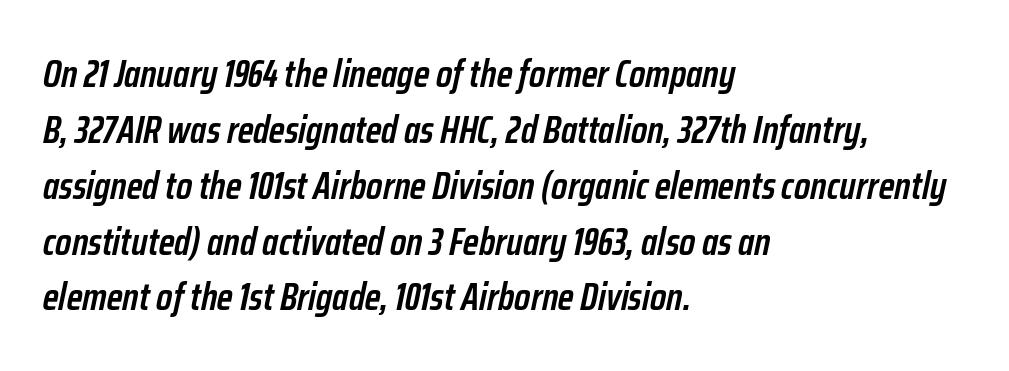
Q: Is the text bold? A: Semi-bold.
Q: Is the text italic (slanted)? A: Yes, it leans right by about 12 degrees.
Q: Is the text underlined? A: No.
Q: How is the paragraph aligned? A: Left-aligned.
Q: Is the spacing between letters normal or unusually wide? A: Normal.
Q: Is the spacing between lines tight, normal or loose? A: Normal.
Q: Width (condensed, normal, or wide)? A: Condensed.
Q: Stroke contrast? A: Low.
Q: x-height? A: Medium.
Q: Monospaced? A: No.
